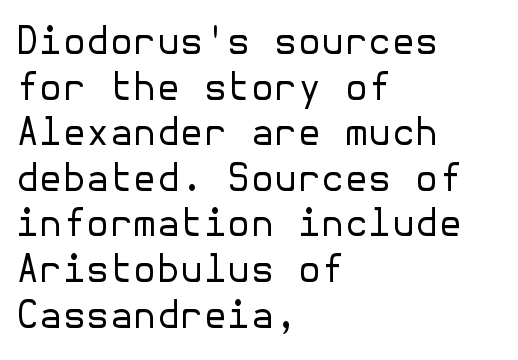
The image shows 38 px regular-weight sans-serif type, upright; set left-aligned, line spacing 1.2x, normal letter spacing, not underlined; low stroke contrast and a medium x-height.
